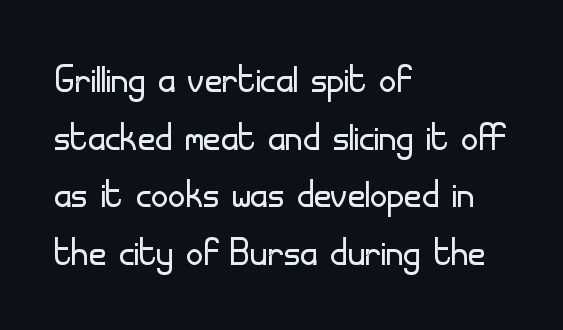
The image shows 48 px light sans-serif type, upright; set left-aligned, line spacing 1.2x, normal letter spacing, not underlined; low stroke contrast and a small x-height.
